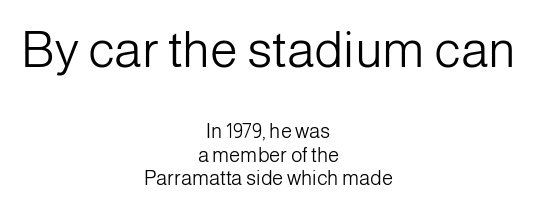
Tall strokes in this sample are plumb rather than angled. Looks like regular typesetting: each glyph gets only the width it needs. Descenders are the only things crossing below the line. Visually, the top section dominates because its glyphs are scaled up. Note: no serifs on the glyphs.
